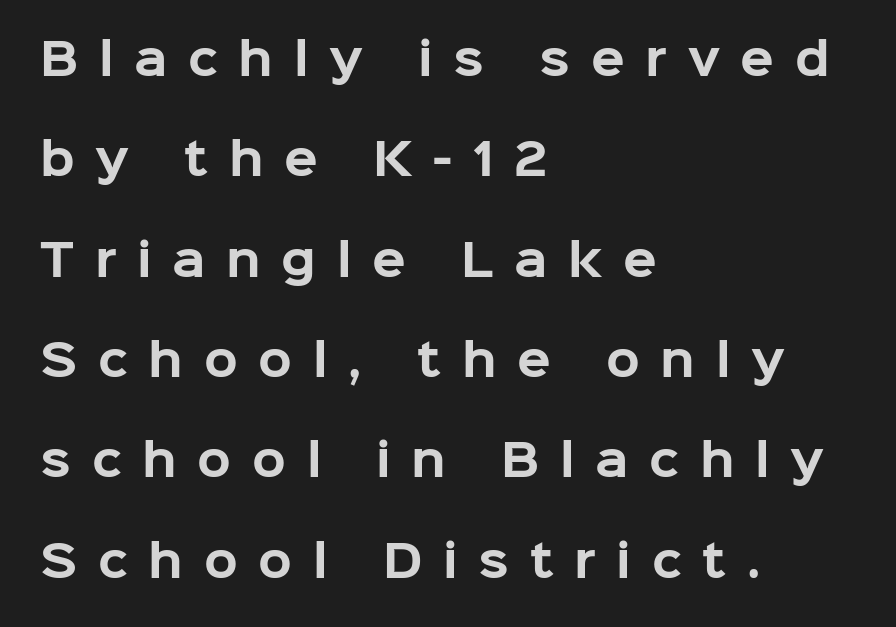
{"serif": "no", "italic": "no", "bold": "yes", "weight": "bold", "width": "normal", "stroke_contrast": "low", "x_height": "medium", "monospaced": "no", "underline": "no", "align": "left", "line_spacing": "loose", "line_spacing_ratio": 2.28, "letter_spacing": "wide", "letter_spacing_em": 0.47, "glyph_px": 44}
